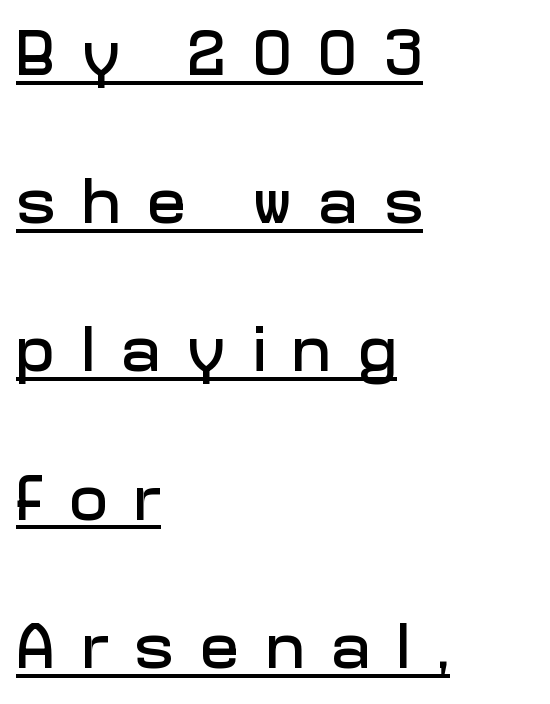
{"serif": "no", "italic": "no", "width": "normal", "stroke_contrast": "low", "x_height": "medium", "monospaced": "no", "underline": "yes", "align": "left", "line_spacing": "loose", "line_spacing_ratio": 2.28, "letter_spacing": "wide", "letter_spacing_em": 0.41, "glyph_px": 65}
